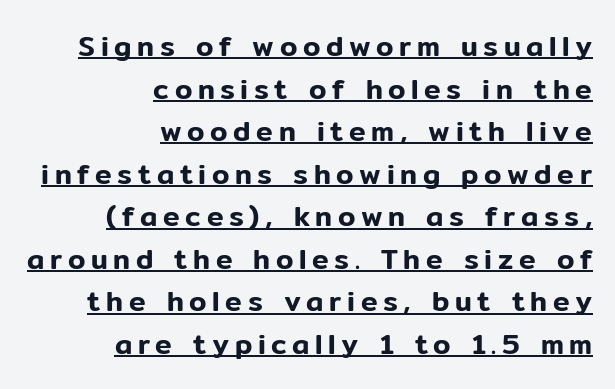
{"serif": "no", "italic": "no", "width": "normal", "stroke_contrast": "low", "x_height": "medium", "monospaced": "no", "underline": "yes", "align": "right", "line_spacing": "normal", "line_spacing_ratio": 1.52, "letter_spacing": "wide", "letter_spacing_em": 0.2, "glyph_px": 28}
